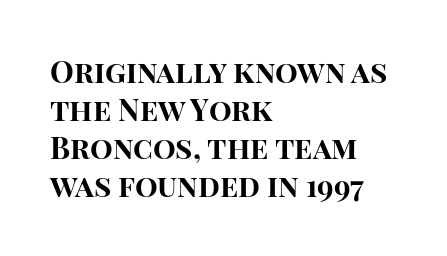
A full-strength bold gives these letters their thick strokes. You could not count columns in this text — the font is proportionally spaced. Only glyphs here, with clear space below each row. This is sans-serif lettering, the kind often seen on screens and signage. Posture: upright roman. Vertically, the passage feels balanced, rows spaced as you'd expect.
